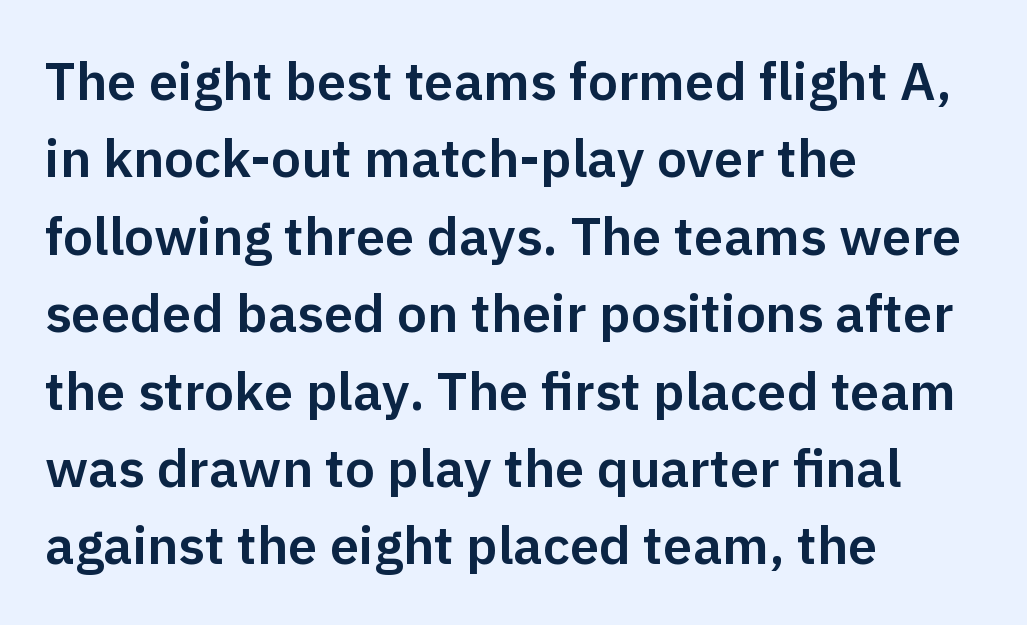
The image shows 53 px sans-serif type, upright; set left-aligned, normal line spacing (1.46x), normal letter spacing, not underlined; low stroke contrast and a medium x-height.
